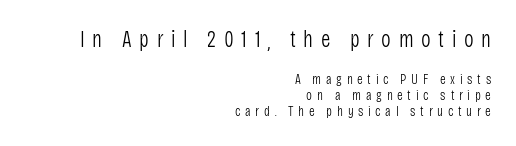
Q: Is the text bold? A: No.
Q: Is the text italic (slanted)? A: No, it is upright.
Q: Is the text underlined? A: No.
Q: How is the paragraph aligned? A: Right-aligned.
Q: Is the spacing between letters normal or unusually wide? A: Unusually wide.
Q: Is the spacing between lines tight, normal or loose? A: Tight.
Q: Which block of text is set in a larger size, the first (top) or the second (bottom)? A: The first (top) one.
